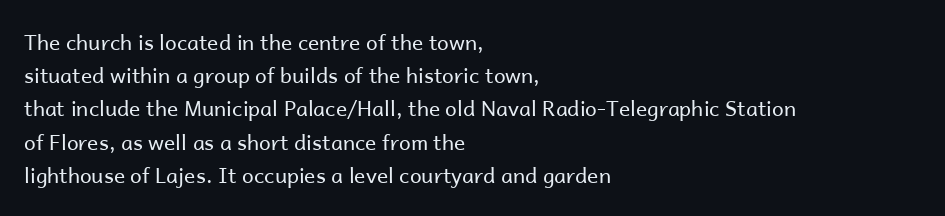
Q: Is the text bold? A: No.
Q: Is the text italic (slanted)? A: No, it is upright.
Q: Is the text underlined? A: No.
Q: How is the paragraph aligned? A: Left-aligned.
Q: Is the spacing between letters normal or unusually wide? A: Normal.
Q: Is the spacing between lines tight, normal or loose? A: Normal.
